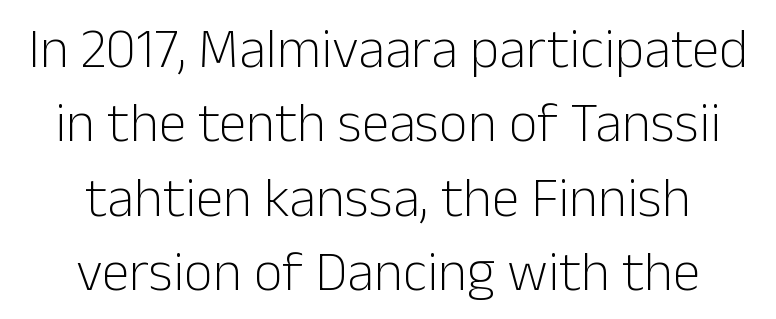
Q: Is the text bold? A: No.
Q: Is the text italic (slanted)? A: No, it is upright.
Q: Is the typeface a serif or a sans-serif typeface? A: Sans-serif.
Q: Is the text underlined? A: No.
Q: How is the paragraph aligned? A: Centered.
Q: Is the spacing between letters normal or unusually wide? A: Normal.
Q: Is the spacing between lines tight, normal or loose? A: Normal.
Q: Width (condensed, normal, or wide)? A: Normal.
Q: Stroke contrast? A: Low.
Q: x-height? A: Medium.
Q: Monospaced? A: No.
